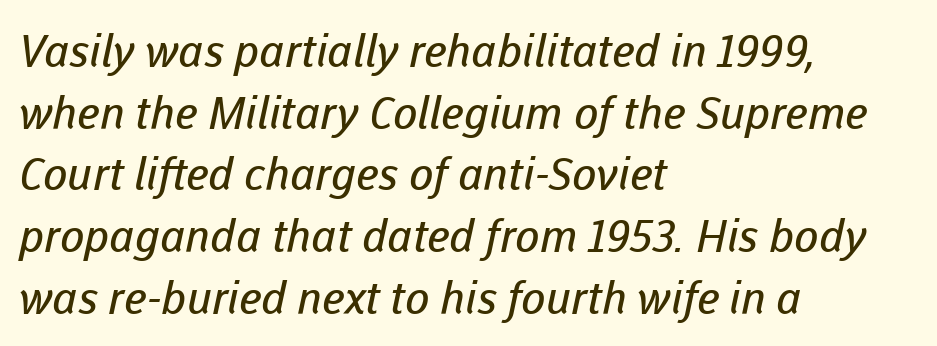
Horizontal alignment here is leftward, the default for most running prose. Note the varied advance widths — an 'i' is clearly narrower than an 'm'. The foot of each line stays bare and open. The face looks like a standard text weight, possibly lighter. Notice how descenders clear the ascenders below comfortably — that's standard leading.
